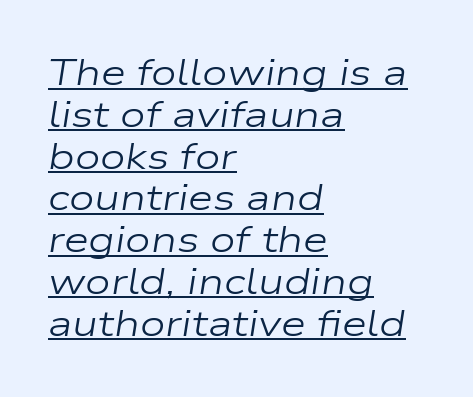
Q: Is the text bold? A: No.
Q: Is the text italic (slanted)? A: Yes, it leans right by about 9 degrees.
Q: Is the text underlined? A: Yes.
Q: How is the paragraph aligned? A: Left-aligned.
Q: Is the spacing between letters normal or unusually wide? A: Normal.
Q: Width (condensed, normal, or wide)? A: Wide.
Q: Stroke contrast? A: Low.
Q: x-height? A: Medium.
Q: Monospaced? A: No.
